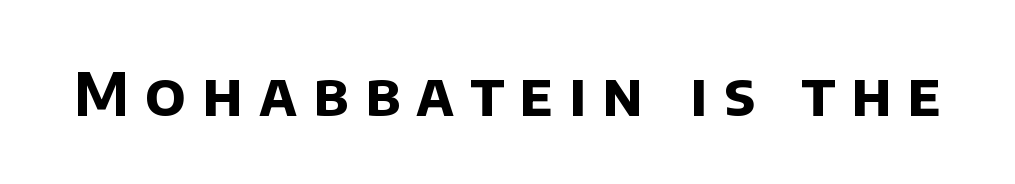
Q: Is the text bold? A: Yes.
Q: Is the typeface a serif or a sans-serif typeface? A: Sans-serif.
Q: Is the text underlined? A: No.
Q: Is the spacing between letters normal or unusually wide? A: Unusually wide.
Q: Width (condensed, normal, or wide)? A: Normal.
Q: Stroke contrast? A: Low.
Q: x-height? A: Large.
Q: Monospaced? A: No.
